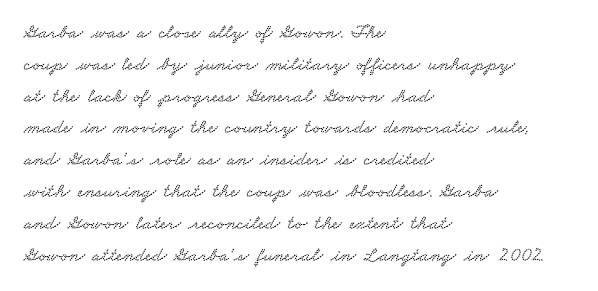
Q: Is the text underlined? A: No.
Q: How is the paragraph aligned? A: Left-aligned.
Q: Is the spacing between letters normal or unusually wide? A: Normal.
Q: Is the spacing between lines tight, normal or loose? A: Normal.
